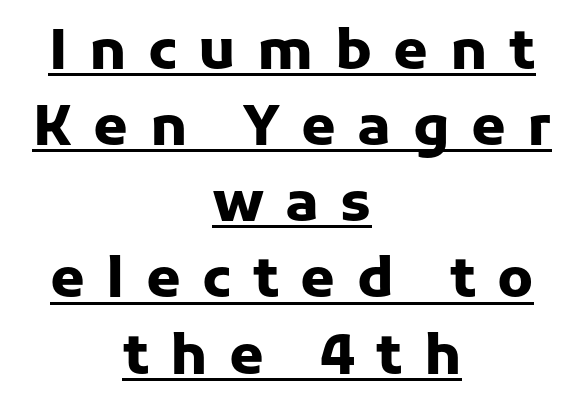
Q: Is the text bold? A: Yes.
Q: Is the text italic (slanted)? A: No, it is upright.
Q: Is the typeface a serif or a sans-serif typeface? A: Sans-serif.
Q: Is the text underlined? A: Yes.
Q: How is the paragraph aligned? A: Centered.
Q: Is the spacing between letters normal or unusually wide? A: Unusually wide.
Q: Is the spacing between lines tight, normal or loose? A: Normal.
Q: Width (condensed, normal, or wide)? A: Normal.
Q: Stroke contrast? A: Low.
Q: x-height? A: Medium.
Q: Monospaced? A: No.
